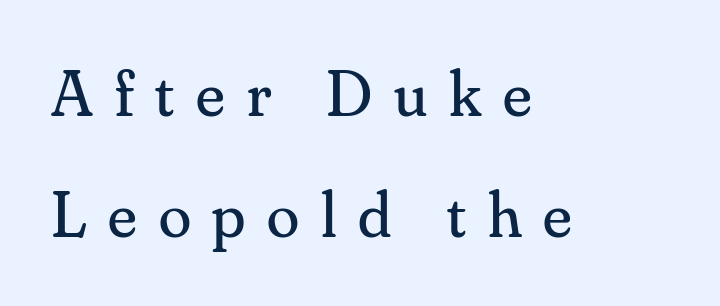
{"serif": "yes", "italic": "no", "bold": "no", "weight": "regular", "width": "normal", "stroke_contrast": "medium", "x_height": "small", "monospaced": "no", "underline": "no", "align": "left", "line_spacing_ratio": 1.84, "letter_spacing": "wide", "letter_spacing_em": 0.33, "glyph_px": 66}
